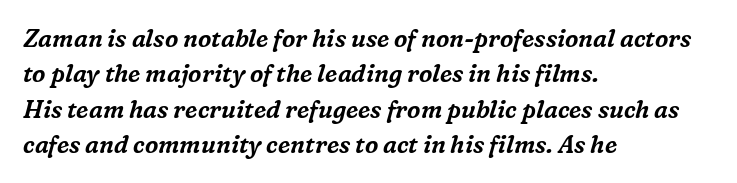
Q: Is the text italic (slanted)? A: Yes, it leans right by about 16 degrees.
Q: Is the text underlined? A: No.
Q: How is the paragraph aligned? A: Left-aligned.
Q: Is the spacing between letters normal or unusually wide? A: Normal.
Q: Is the spacing between lines tight, normal or loose? A: Normal.
